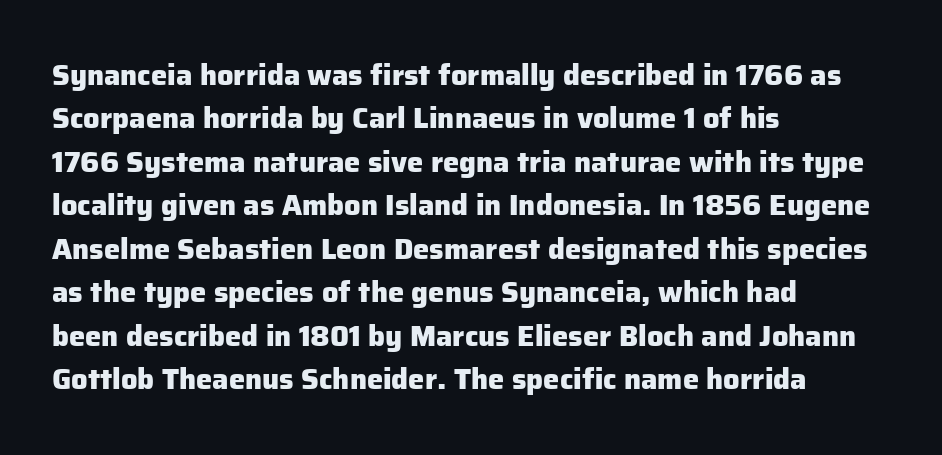
The image shows 29 px heavy sans-serif type, upright; set left-aligned, normal line spacing (1.5x), normal letter spacing, not underlined; low stroke contrast and a medium x-height.
